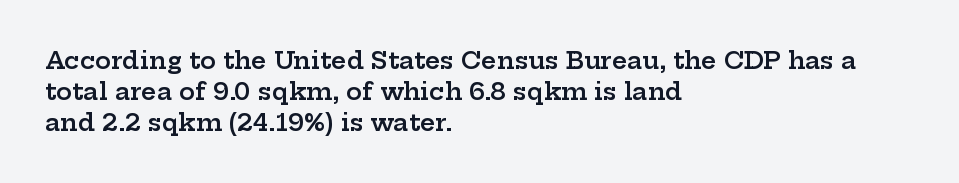
The image shows 24 px text type, upright; set left-aligned, normal line spacing (1.29x), normal letter spacing, not underlined.
